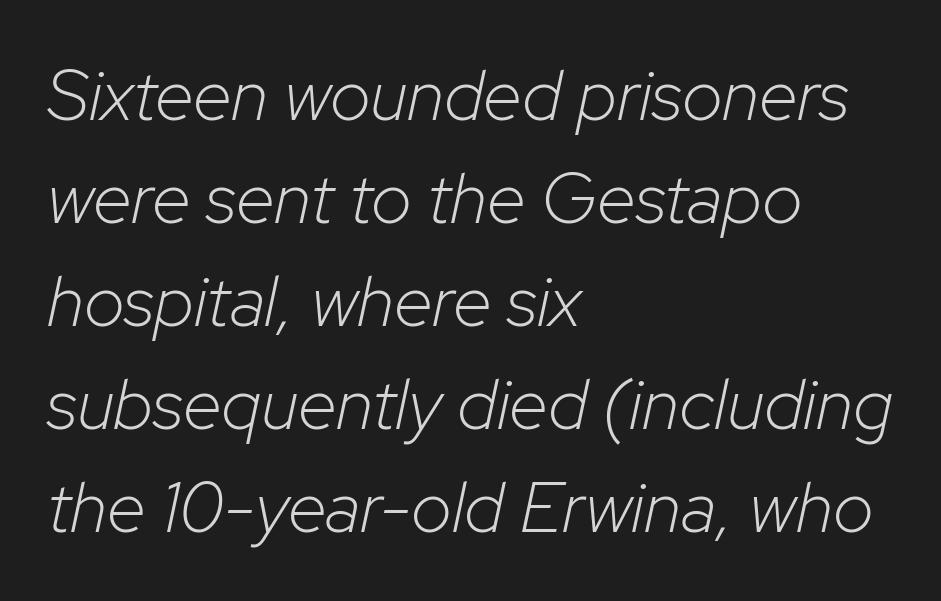
Q: Is the text bold? A: No.
Q: Is the text italic (slanted)? A: Yes, it leans right by about 12 degrees.
Q: Is the text underlined? A: No.
Q: How is the paragraph aligned? A: Left-aligned.
Q: Is the spacing between letters normal or unusually wide? A: Normal.
Q: Is the spacing between lines tight, normal or loose? A: Normal.
Q: Width (condensed, normal, or wide)? A: Normal.
Q: Stroke contrast? A: Low.
Q: x-height? A: Medium.
Q: Monospaced? A: No.
